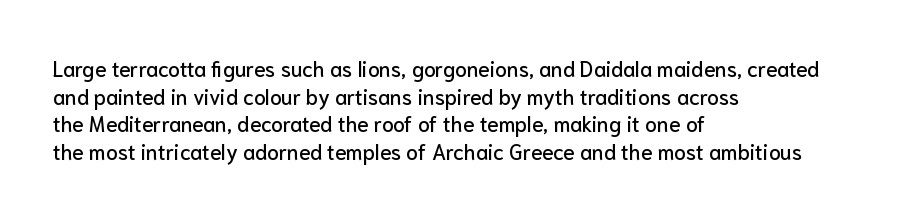
Q: Is the text italic (slanted)? A: No, it is upright.
Q: Is the text underlined? A: No.
Q: How is the paragraph aligned? A: Left-aligned.
Q: Is the spacing between letters normal or unusually wide? A: Normal.
Q: Is the spacing between lines tight, normal or loose? A: Normal.
